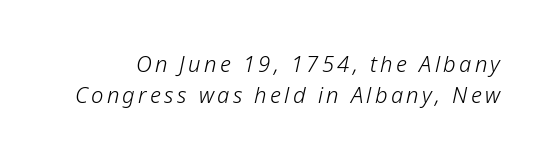
Q: Is the text bold? A: No.
Q: Is the text italic (slanted)? A: Yes, it leans right by about 12 degrees.
Q: Is the text underlined? A: No.
Q: Is the spacing between lines tight, normal or loose? A: Normal.
